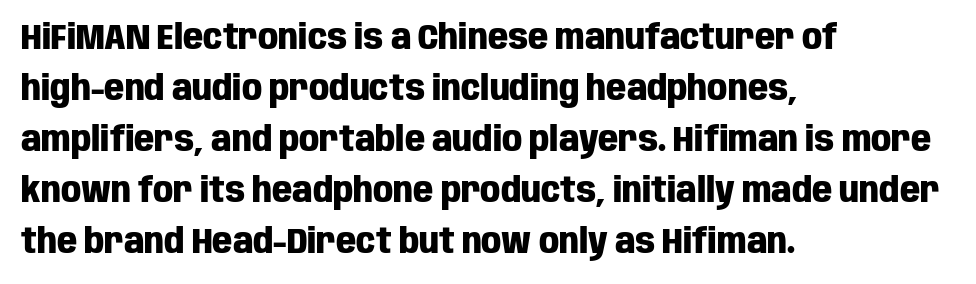
{"serif": "no", "italic": "no", "bold": "yes", "weight": "heavy", "width": "condensed", "stroke_contrast": "low", "x_height": "large", "monospaced": "no", "underline": "no", "align": "left", "line_spacing": "normal", "line_spacing_ratio": 1.46, "letter_spacing": "normal", "letter_spacing_em": 0.0, "glyph_px": 35}
